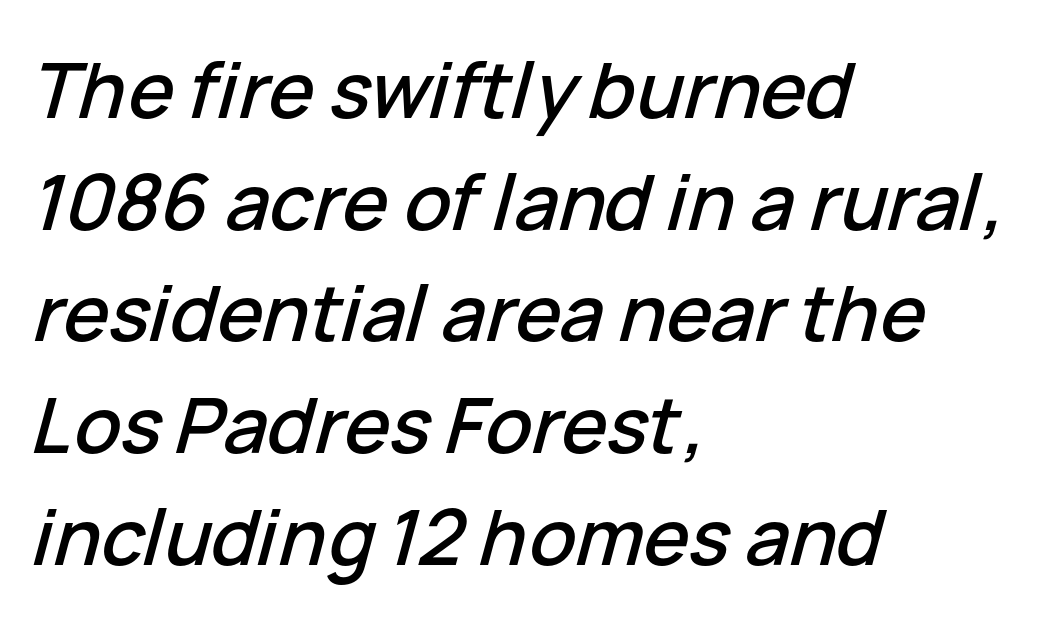
Q: Is the text italic (slanted)? A: Yes, it leans right by about 15 degrees.
Q: Is the text underlined? A: No.
Q: How is the paragraph aligned? A: Left-aligned.
Q: Is the spacing between letters normal or unusually wide? A: Normal.
Q: Is the spacing between lines tight, normal or loose? A: Normal.
Q: Width (condensed, normal, or wide)? A: Normal.
Q: Stroke contrast? A: Low.
Q: x-height? A: Medium.
Q: Monospaced? A: No.
